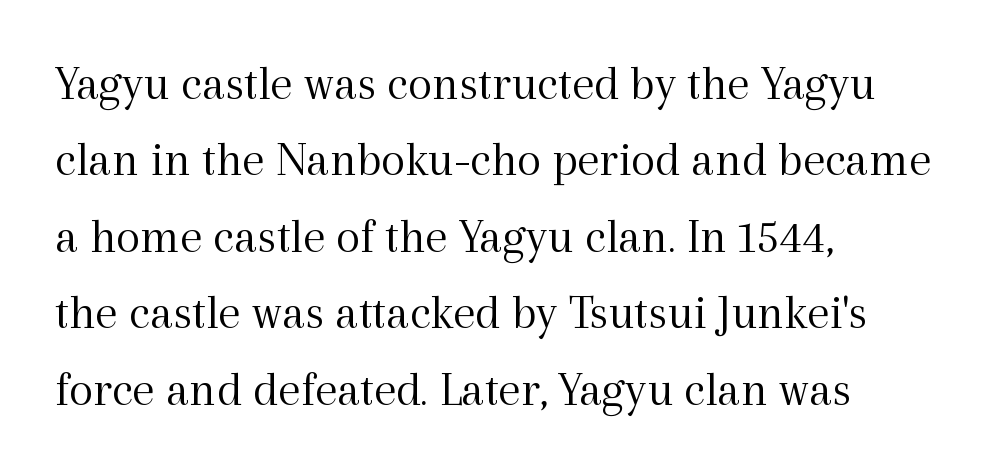
Interline gaps are of average width in this sample. The passage shown is typed in a proportional face where columns would drift. The letters stand straight up with perfectly vertical stems. A bare baseline throughout the passage.
